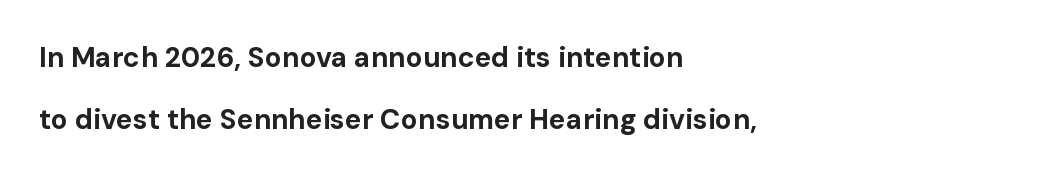
The image shows 28 px bold sans-serif type, upright; set left-aligned, loose line spacing (2.2x), normal letter spacing, not underlined; low stroke contrast and a medium x-height.
